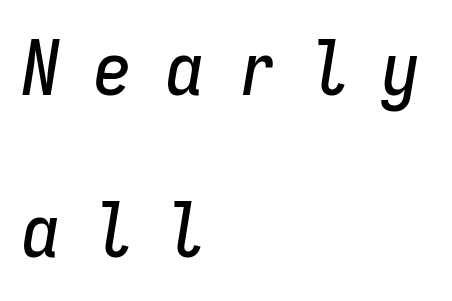
The image shows 75 px condensed type, italic (leaning right), monospaced; set left-aligned, loose line spacing (2.16x), unusually wide letter spacing (+0.46 em), not underlined; low stroke contrast and a medium x-height.
